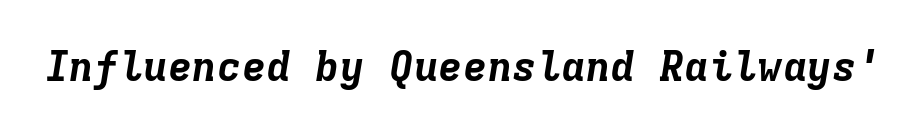
Q: Is the text bold? A: Yes.
Q: Is the text italic (slanted)? A: Yes, it leans right by about 9 degrees.
Q: Is the text underlined? A: No.
Q: Is the spacing between letters normal or unusually wide? A: Normal.
Q: Width (condensed, normal, or wide)? A: Normal.
Q: Stroke contrast? A: Low.
Q: x-height? A: Medium.
Q: Monospaced? A: Yes.
